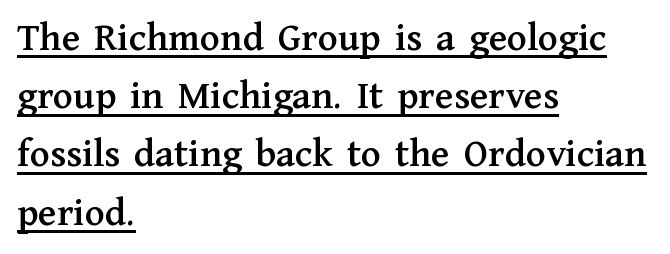
Q: Is the text italic (slanted)? A: No, it is upright.
Q: Is the typeface a serif or a sans-serif typeface? A: Serif.
Q: Is the text underlined? A: Yes.
Q: How is the paragraph aligned? A: Left-aligned.
Q: Is the spacing between letters normal or unusually wide? A: Normal.
Q: Is the spacing between lines tight, normal or loose? A: Normal.
Q: Width (condensed, normal, or wide)? A: Normal.
Q: Stroke contrast? A: Medium.
Q: x-height? A: Medium.
Q: Monospaced? A: No.
